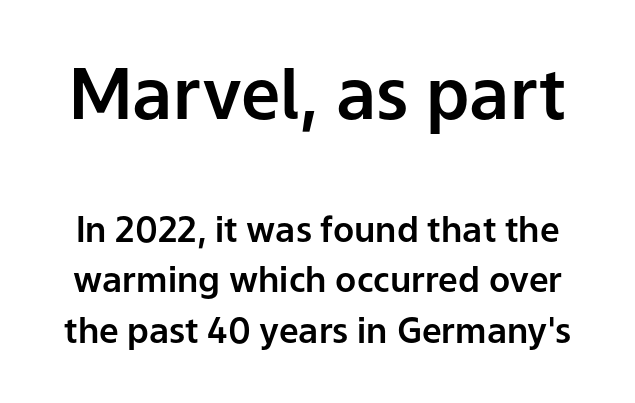
This rendering leaves character spacing at its baseline value. Of the two passages, the one on top uses the larger point size. Descenders are the only things crossing below the line. A typesetter would label this face a sans.
